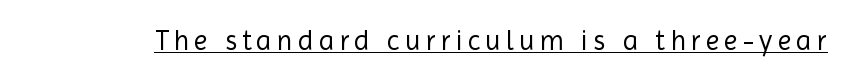
{"serif": "no", "italic": "no", "bold": "no", "weight": "regular", "width": "normal", "x_height": "medium", "monospaced": "no", "underline": "yes", "glyph_px": 28}
